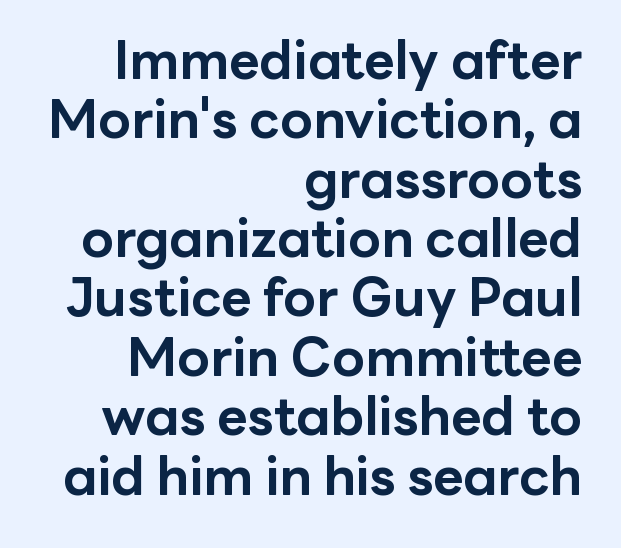
Q: Is the text bold? A: Yes.
Q: Is the text italic (slanted)? A: No, it is upright.
Q: Is the typeface a serif or a sans-serif typeface? A: Sans-serif.
Q: Is the text underlined? A: No.
Q: How is the paragraph aligned? A: Right-aligned.
Q: Is the spacing between letters normal or unusually wide? A: Normal.
Q: Is the spacing between lines tight, normal or loose? A: Tight.
Q: Width (condensed, normal, or wide)? A: Normal.
Q: Stroke contrast? A: Low.
Q: x-height? A: Medium.
Q: Monospaced? A: No.
